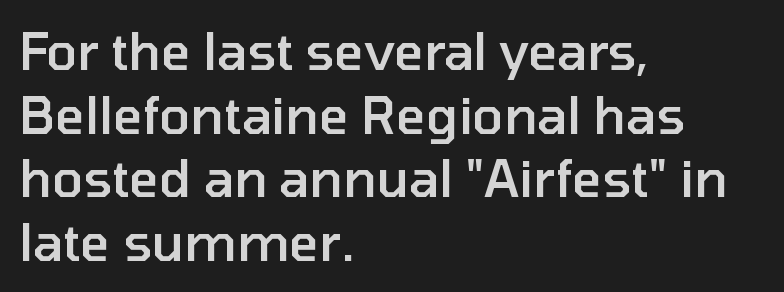
{"serif": "no", "italic": "no", "bold": "semi", "weight": "semibold", "width": "normal", "stroke_contrast": "low", "x_height": "medium", "monospaced": "no", "underline": "no", "align": "left", "line_spacing": "normal", "line_spacing_ratio": 1.25, "letter_spacing": "normal", "letter_spacing_em": 0.0, "glyph_px": 51}
